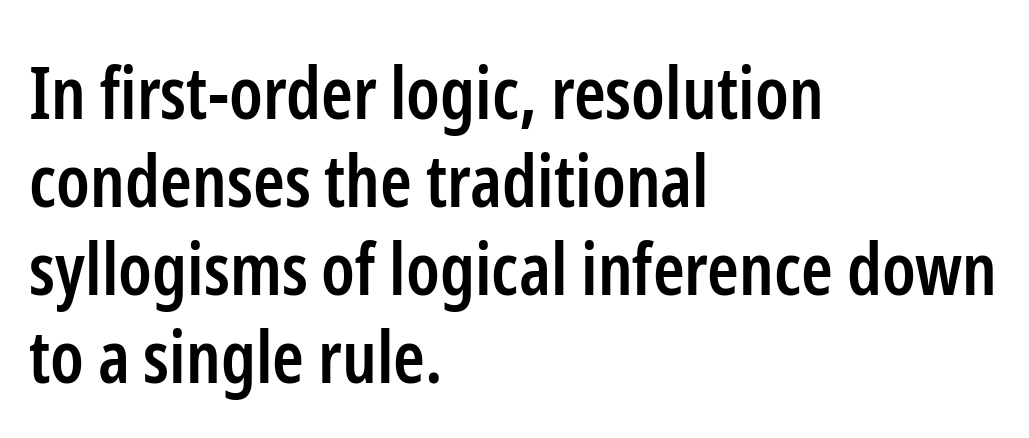
The image shows 72 px semibold, condensed sans-serif type, upright; set left-aligned, line spacing 1.22x, normal letter spacing, not underlined; low stroke contrast and a medium x-height.
